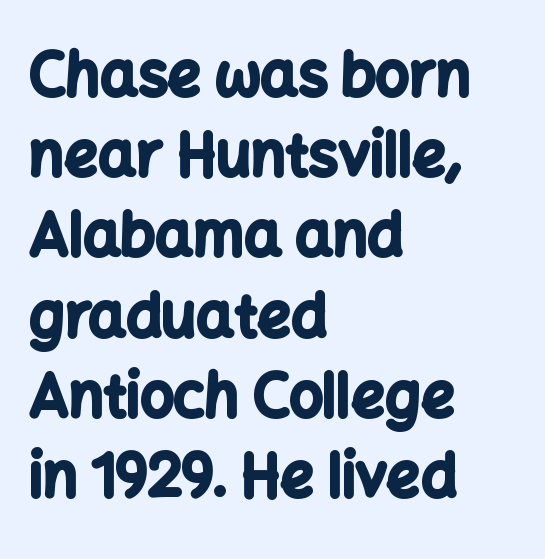
{"serif": "no", "italic": "no", "bold": "yes", "weight": "bold", "width": "normal", "stroke_contrast": "low", "x_height": "medium", "monospaced": "no", "underline": "no", "align": "left", "line_spacing": "normal", "line_spacing_ratio": 1.36, "letter_spacing": "normal", "letter_spacing_em": 0.0, "glyph_px": 59}
